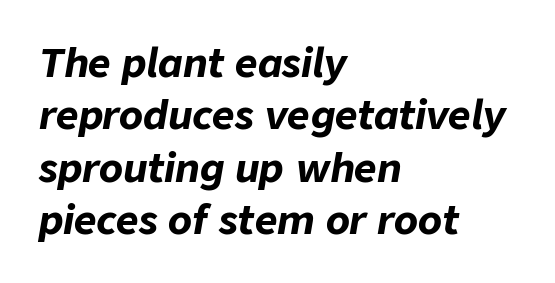
{"italic": "yes", "lean": "right", "slant_degrees": 9, "bold": "yes", "weight": "bold", "width": "normal", "stroke_contrast": "low", "x_height": "medium", "monospaced": "no", "underline": "no", "align": "left", "line_spacing": "normal", "line_spacing_ratio": 1.34, "letter_spacing": "normal", "letter_spacing_em": 0.0, "glyph_px": 39}
